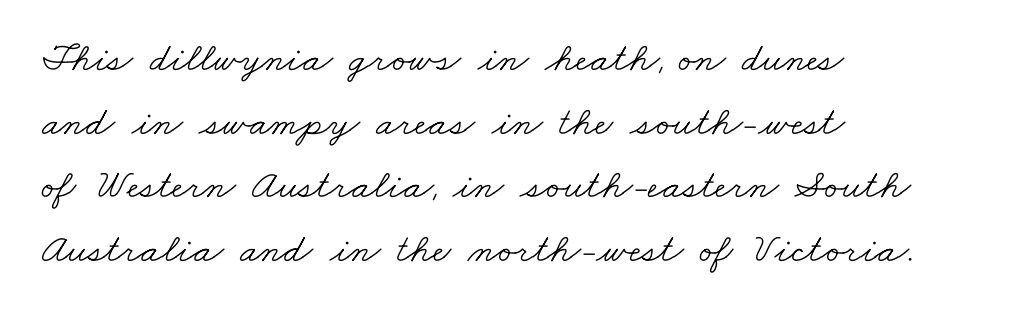
Q: Is the text bold? A: No.
Q: Is the typeface a serif or a sans-serif typeface? A: Serif.
Q: Is the text underlined? A: No.
Q: How is the paragraph aligned? A: Left-aligned.
Q: Is the spacing between letters normal or unusually wide? A: Normal.
Q: Is the spacing between lines tight, normal or loose? A: Normal.
Q: Width (condensed, normal, or wide)? A: Wide.
Q: Stroke contrast? A: Low.
Q: x-height? A: Small.
Q: Monospaced? A: No.
